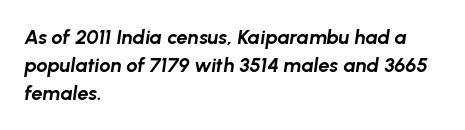
The passage shown stacks its lines at a standard gap. Standard letterfit; no display-style spreading of the glyphs. Its strokes are broad and dark, the hallmark of bold type. The rendering applies a slant to the glyphs. Check under the words: just untouched page. The paragraph shown leans on its left margin.
